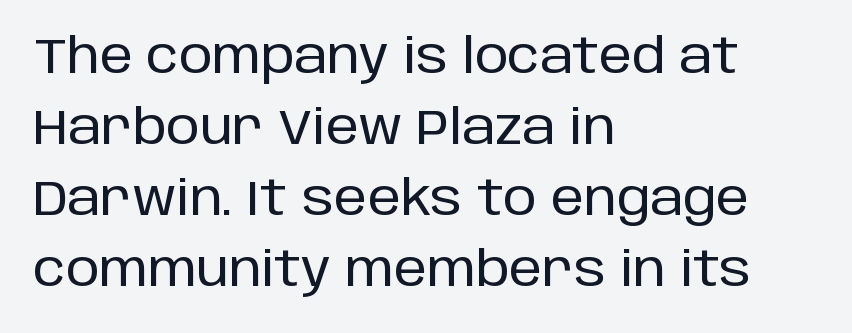
{"serif": "no", "italic": "no", "width": "normal", "stroke_contrast": "low", "x_height": "large", "monospaced": "no", "underline": "no", "align": "left", "line_spacing": "normal", "line_spacing_ratio": 1.48, "letter_spacing": "normal", "letter_spacing_em": 0.0, "glyph_px": 48}
